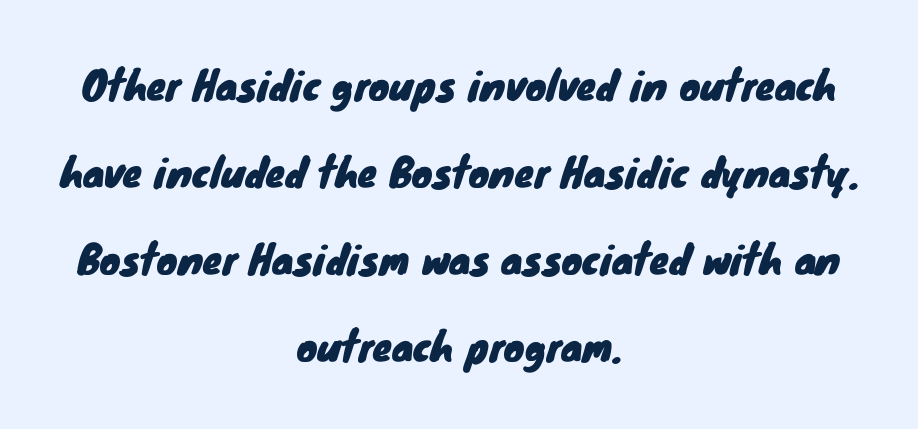
{"serif": "no", "width": "normal", "stroke_contrast": "low", "x_height": "small", "monospaced": "no", "underline": "no", "align": "center", "line_spacing": "loose", "line_spacing_ratio": 2.23, "letter_spacing": "normal", "letter_spacing_em": 0.0, "glyph_px": 39}
